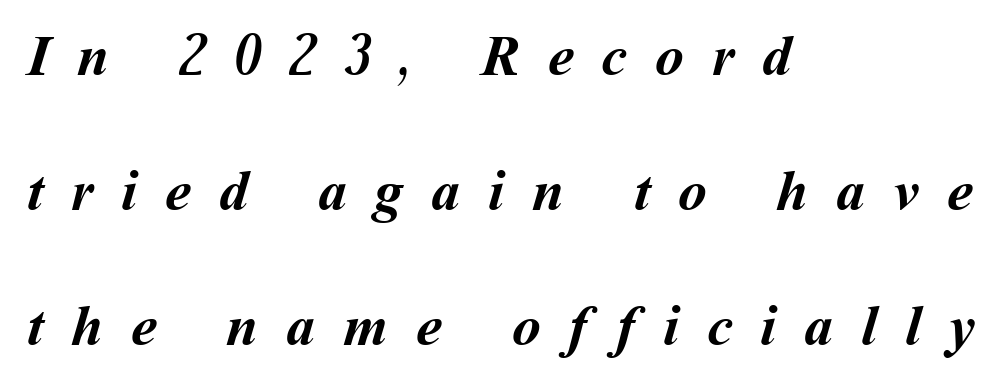
The image shows 58 px semibold type; set left-aligned, loose line spacing (2.33x), unusually wide letter spacing (+0.48 em), not underlined; medium stroke contrast and a medium x-height.
